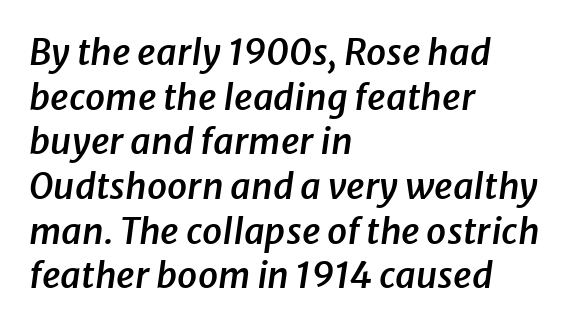
The image shows 36 px semibold type, italic (leaning right); set left-aligned, line spacing 1.24x, normal letter spacing, not underlined; low stroke contrast and a medium x-height.
